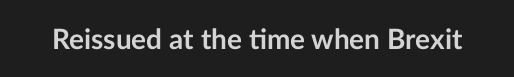
{"serif": "no", "italic": "no", "bold": "yes", "weight": "semibold", "width": "normal", "stroke_contrast": "low", "x_height": "medium", "monospaced": "no", "underline": "no", "letter_spacing": "normal", "letter_spacing_em": 0.0, "glyph_px": 28}
